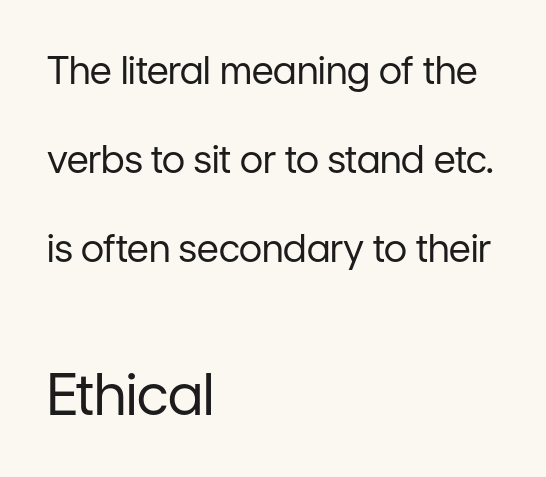
The image shows 57 px regular-weight sans-serif type, upright; set left-aligned, loose line spacing (2.34x), normal letter spacing, not underlined; the second (bottom) block is 1.5x larger; low stroke contrast and a medium x-height.
